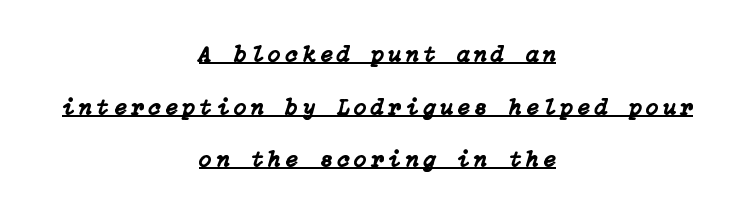
One glance says open: line gaps are wider than usual. These lines stack symmetrically, like a column narrowing and widening about its center. The lettering is marked with a stroke running underneath it. Italic? Definitely — the glyphs are oblique.
